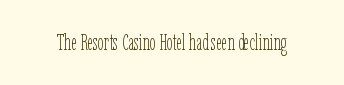
{"italic": "no", "bold": "no", "underline": "no", "letter_spacing": "normal", "letter_spacing_em": 0.0, "glyph_px": 22}
